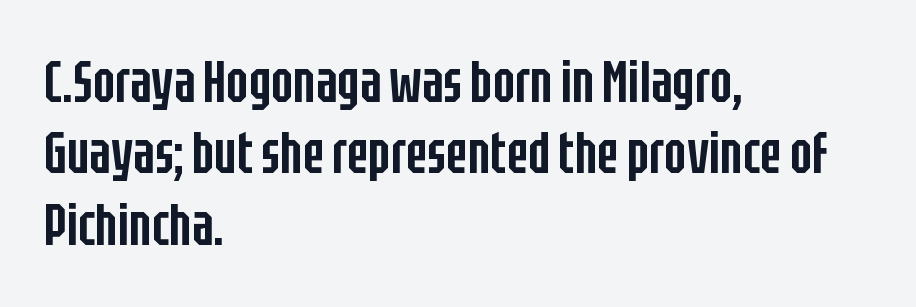
Spacing between characters is what you'd get straight out of the box. Note: no serifs on the glyphs. These lines are rendered in a variable-pitch font. A fair bit of extra ink — the face is semibold, not bold. This is the regular roman posture of the typeface. Plain, unruled lines of type.
